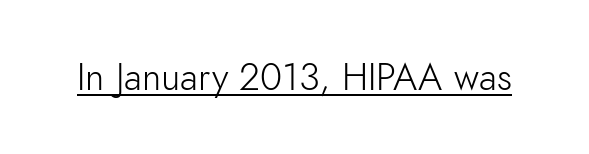
{"serif": "no", "italic": "no", "bold": "no", "weight": "light", "width": "normal", "stroke_contrast": "low", "x_height": "small", "monospaced": "no", "underline": "yes", "letter_spacing": "normal", "letter_spacing_em": 0.0, "glyph_px": 38}
